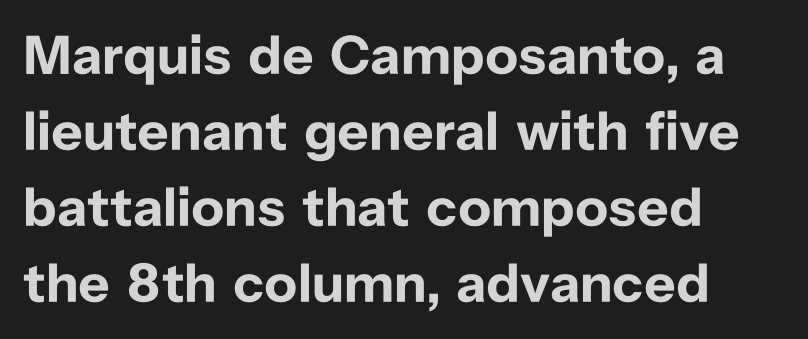
Q: Is the text bold? A: Yes.
Q: Is the text italic (slanted)? A: No, it is upright.
Q: Is the typeface a serif or a sans-serif typeface? A: Sans-serif.
Q: Is the text underlined? A: No.
Q: How is the paragraph aligned? A: Left-aligned.
Q: Is the spacing between letters normal or unusually wide? A: Normal.
Q: Is the spacing between lines tight, normal or loose? A: Normal.
Q: Width (condensed, normal, or wide)? A: Normal.
Q: Stroke contrast? A: Low.
Q: x-height? A: Medium.
Q: Monospaced? A: No.
